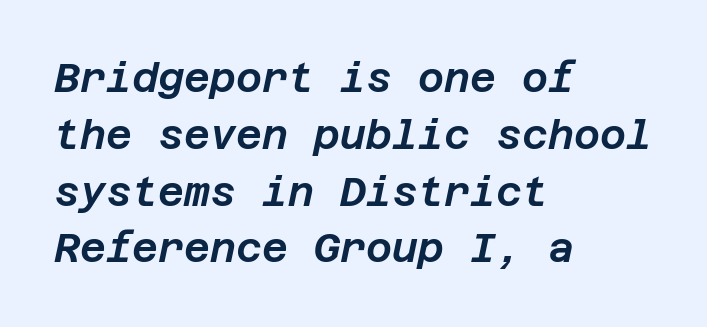
{"italic": "yes", "lean": "right", "slant_degrees": 12, "width": "normal", "stroke_contrast": "low", "x_height": "large", "underline": "no", "align": "left", "line_spacing": "normal", "line_spacing_ratio": 1.42, "letter_spacing": "normal", "letter_spacing_em": 0.0, "glyph_px": 40}
